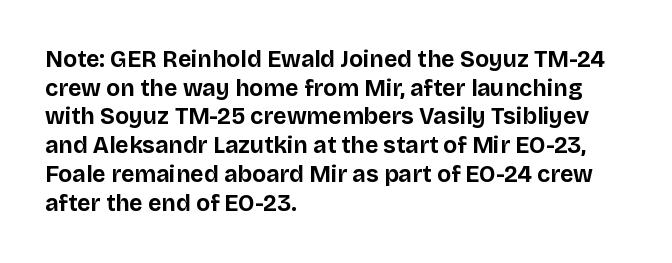
{"italic": "no", "bold": "yes", "underline": "no", "align": "left", "line_spacing": "normal", "line_spacing_ratio": 1.25, "letter_spacing": "normal", "letter_spacing_em": 0.0, "glyph_px": 23}
